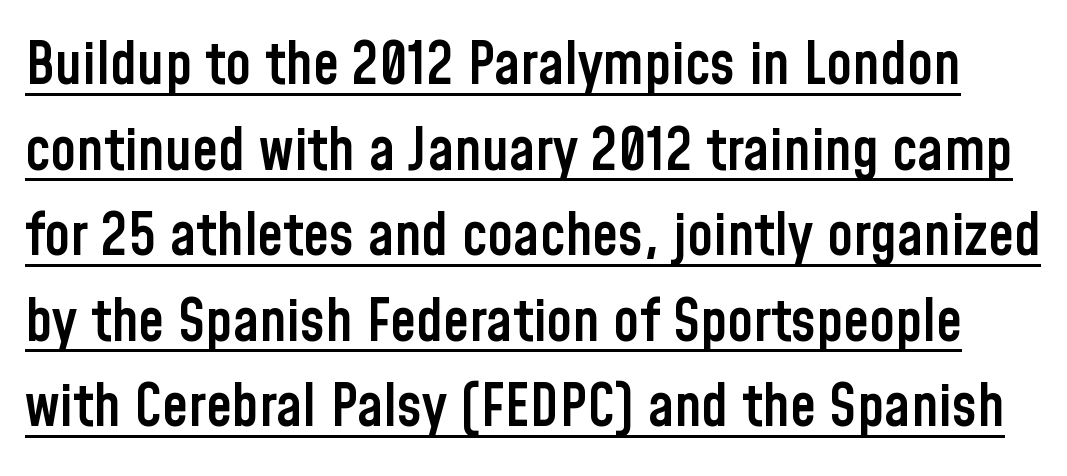
The image shows 59 px semibold, condensed sans-serif type, upright; set normal line spacing (1.45x), normal letter spacing, underlined; low stroke contrast and a medium x-height.
